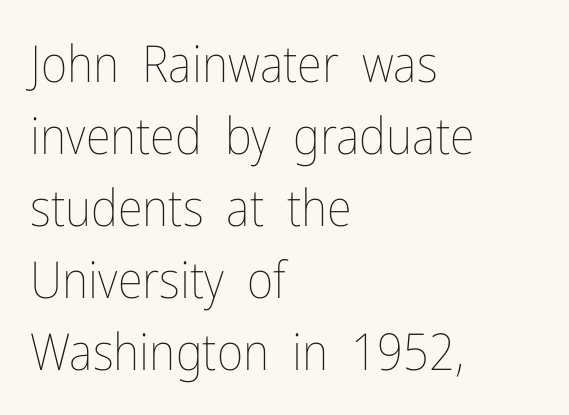
The image shows 51 px thin, condensed type, upright; set left-aligned, normal line spacing (1.41x), normal letter spacing, not underlined; low stroke contrast and a medium x-height.
